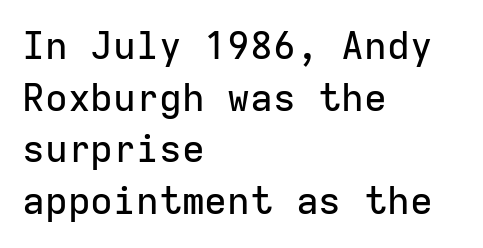
The image shows 38 px sans-serif type, upright, monospaced; set left-aligned, normal line spacing (1.36x), normal letter spacing, not underlined; low stroke contrast and a medium x-height.
